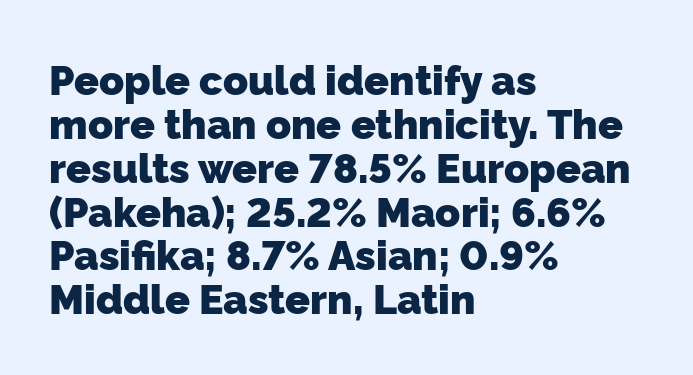
{"serif": "no", "bold": "yes", "weight": "heavy", "width": "normal", "stroke_contrast": "low", "x_height": "medium", "monospaced": "no", "underline": "no", "align": "left", "line_spacing": "tight", "line_spacing_ratio": 1.07, "letter_spacing": "normal", "letter_spacing_em": 0.0, "glyph_px": 41}
